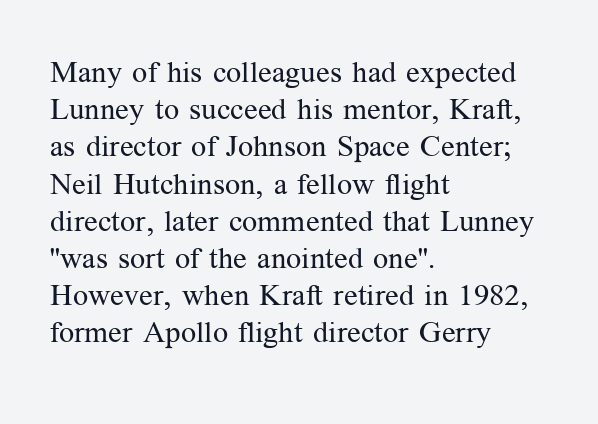
The image shows 30 px regular-weight serif type, upright; set left-aligned, line spacing 1.24x, normal letter spacing, not underlined; medium stroke contrast and a medium x-height.
